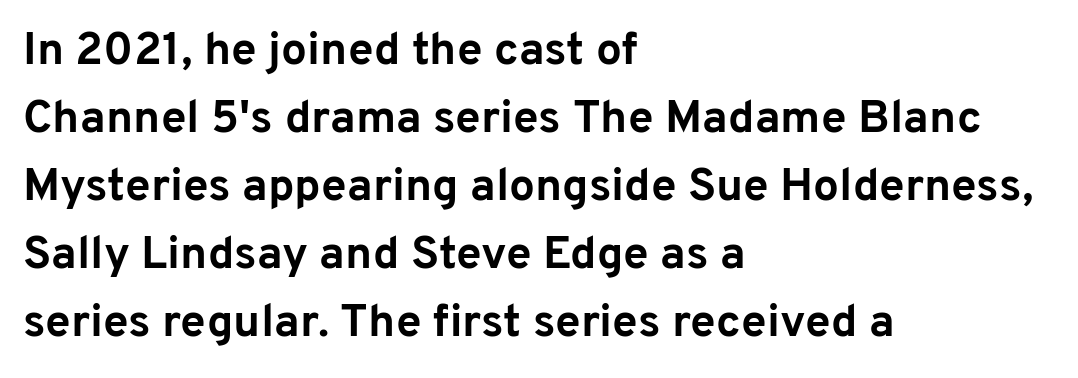
The image shows 46 px bold sans-serif type, upright; set left-aligned, normal line spacing (1.48x), normal letter spacing, not underlined; low stroke contrast and a medium x-height.
